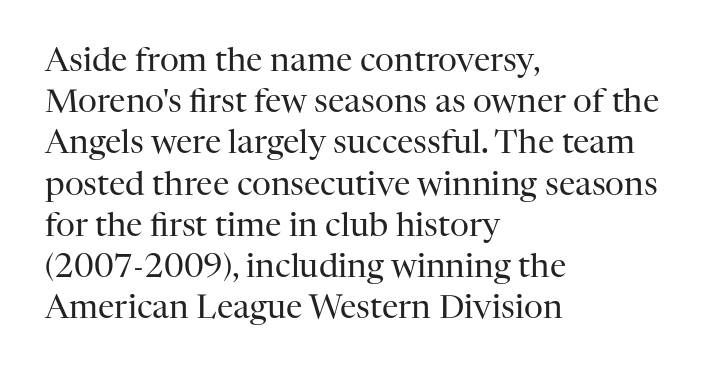
Q: Is the text bold? A: No.
Q: Is the text italic (slanted)? A: No, it is upright.
Q: Is the typeface a serif or a sans-serif typeface? A: Serif.
Q: Is the text underlined? A: No.
Q: How is the paragraph aligned? A: Left-aligned.
Q: Is the spacing between letters normal or unusually wide? A: Normal.
Q: Is the spacing between lines tight, normal or loose? A: Normal.
Q: Width (condensed, normal, or wide)? A: Normal.
Q: Stroke contrast? A: High.
Q: x-height? A: Medium.
Q: Monospaced? A: No.
